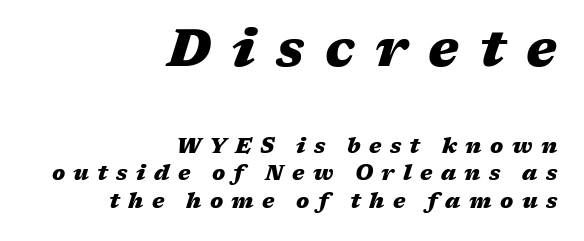
Q: Is the text bold? A: Yes.
Q: Is the text italic (slanted)? A: Yes, it leans right by about 17 degrees.
Q: Is the text underlined? A: No.
Q: How is the paragraph aligned? A: Right-aligned.
Q: Is the spacing between letters normal or unusually wide? A: Unusually wide.
Q: Is the spacing between lines tight, normal or loose? A: Normal.
Q: Which block of text is set in a larger size, the first (top) or the second (bottom)? A: The first (top) one.
Q: Width (condensed, normal, or wide)? A: Wide.
Q: Stroke contrast? A: Medium.
Q: x-height? A: Medium.
Q: Monospaced? A: No.
